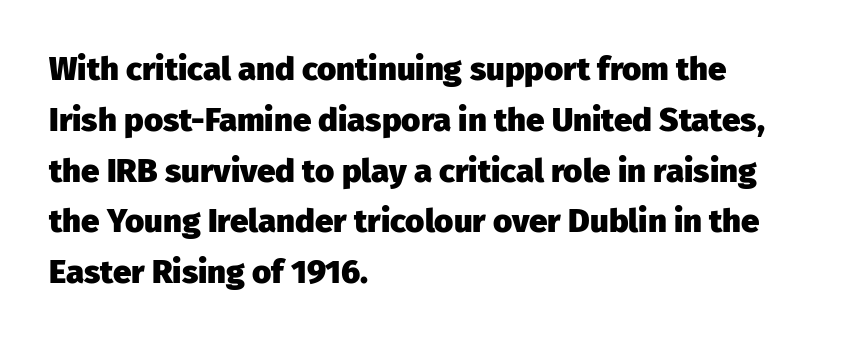
The image shows 33 px heavy sans-serif type, upright; set left-aligned, normal line spacing (1.54x), normal letter spacing, not underlined; low stroke contrast and a medium x-height.
